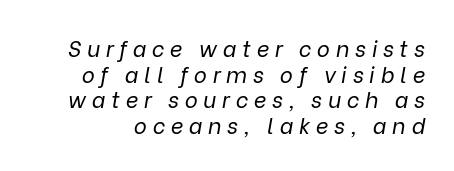
{"italic": "yes", "lean": "right", "slant_degrees": 9, "bold": "no", "underline": "no", "line_spacing_ratio": 1.17, "letter_spacing": "wide", "letter_spacing_em": 0.26, "glyph_px": 22}
